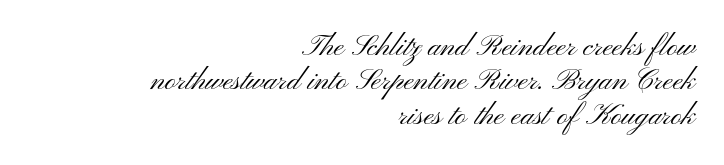
{"serif": "no", "bold": "no", "weight": "light", "width": "wide", "stroke_contrast": "medium", "x_height": "small", "monospaced": "no", "underline": "no", "align": "right", "line_spacing": "tight", "line_spacing_ratio": 1.15, "letter_spacing": "normal", "letter_spacing_em": 0.0, "glyph_px": 30}
